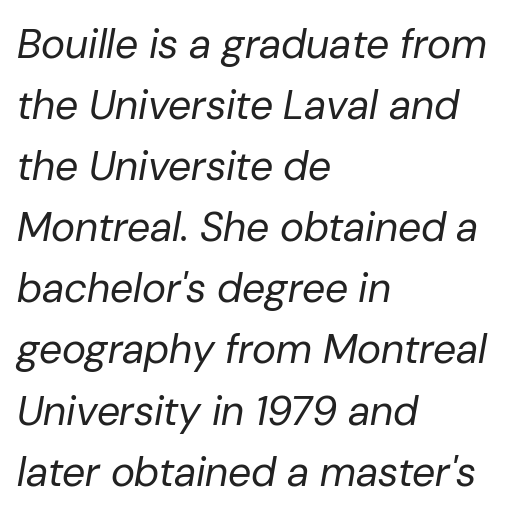
Summary of weight: not heavy and not bold. You could not count columns in this text — the font is proportionally spaced. Layout note: lines flush left. Only glyphs here, with clear space below each row. Vertical spacing — default. Is the type slanted? Yes — the strokes lean at a clear angle.
